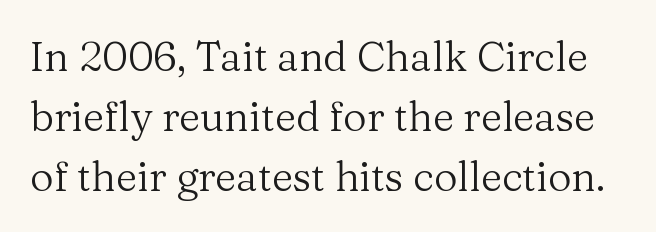
Q: Is the text bold? A: No.
Q: Is the text italic (slanted)? A: No, it is upright.
Q: Is the typeface a serif or a sans-serif typeface? A: Serif.
Q: Is the text underlined? A: No.
Q: Is the spacing between letters normal or unusually wide? A: Normal.
Q: Is the spacing between lines tight, normal or loose? A: Normal.
Q: Width (condensed, normal, or wide)? A: Normal.
Q: Stroke contrast? A: Medium.
Q: x-height? A: Medium.
Q: Monospaced? A: No.
